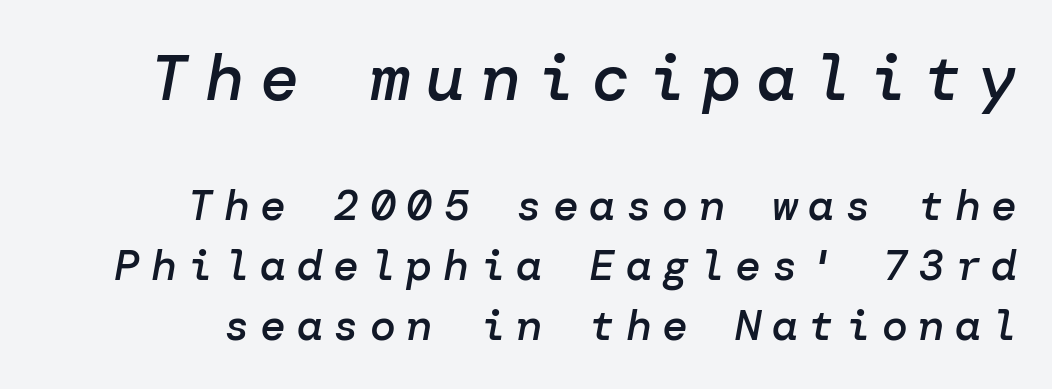
{"italic": "yes", "lean": "right", "slant_degrees": 10, "bold": "semi", "weight": "semibold", "width": "normal", "stroke_contrast": "low", "x_height": "medium", "underline": "no", "align": "right", "line_spacing": "normal", "line_spacing_ratio": 1.39, "letter_spacing": "wide", "letter_spacing_em": 0.25, "larger_block": "first", "size_ratio": 1.51, "glyph_px": 65}
